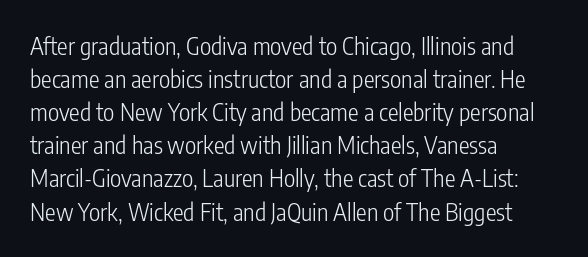
The image shows 24 px text type, upright; set left-aligned, normal line spacing (1.38x), normal letter spacing, not underlined.
